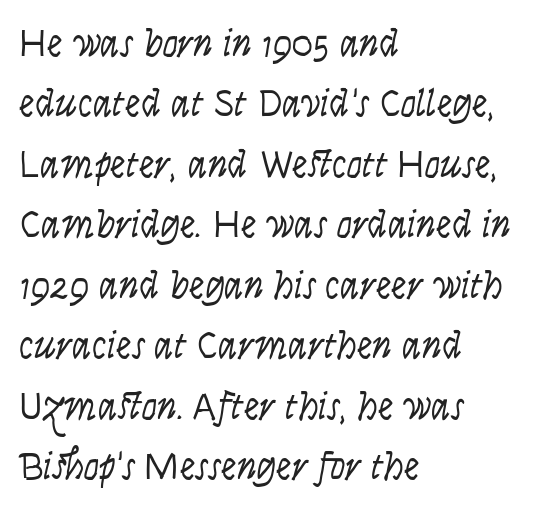
{"serif": "no", "bold": "no", "weight": "light", "width": "condensed", "stroke_contrast": "low", "x_height": "large", "monospaced": "no", "underline": "no", "align": "left", "line_spacing": "normal", "line_spacing_ratio": 1.55, "letter_spacing": "normal", "letter_spacing_em": 0.0, "glyph_px": 39}
